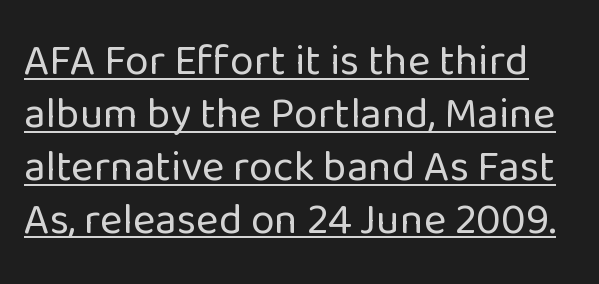
Q: Is the text bold? A: No.
Q: Is the text italic (slanted)? A: No, it is upright.
Q: Is the typeface a serif or a sans-serif typeface? A: Sans-serif.
Q: Is the text underlined? A: Yes.
Q: Is the spacing between letters normal or unusually wide? A: Normal.
Q: Width (condensed, normal, or wide)? A: Normal.
Q: Stroke contrast? A: Low.
Q: x-height? A: Medium.
Q: Monospaced? A: No.
